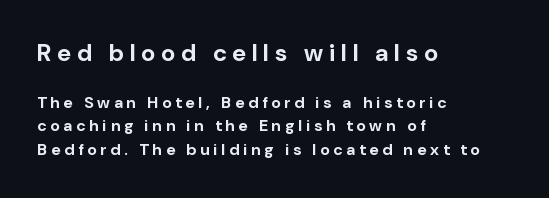
Q: Is the text bold? A: Yes.
Q: Is the text italic (slanted)? A: No, it is upright.
Q: Is the text underlined? A: No.
Q: How is the paragraph aligned? A: Left-aligned.
Q: Is the spacing between letters normal or unusually wide? A: Unusually wide.
Q: Is the spacing between lines tight, normal or loose? A: Normal.
Q: Which block of text is set in a larger size, the first (top) or the second (bottom)? A: The first (top) one.
